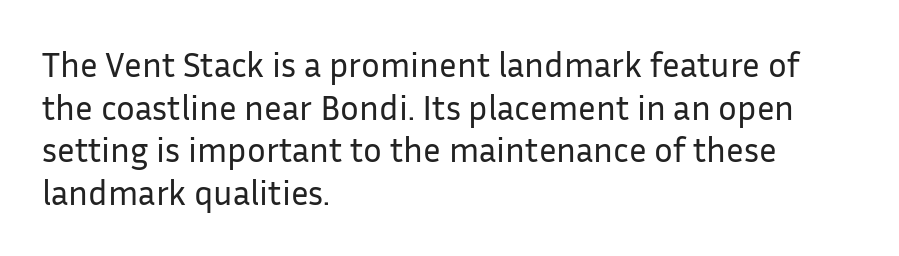
Q: Is the text bold? A: No.
Q: Is the text italic (slanted)? A: No, it is upright.
Q: Is the typeface a serif or a sans-serif typeface? A: Sans-serif.
Q: Is the text underlined? A: No.
Q: How is the paragraph aligned? A: Left-aligned.
Q: Is the spacing between letters normal or unusually wide? A: Normal.
Q: Width (condensed, normal, or wide)? A: Normal.
Q: Stroke contrast? A: Low.
Q: x-height? A: Medium.
Q: Monospaced? A: No.
